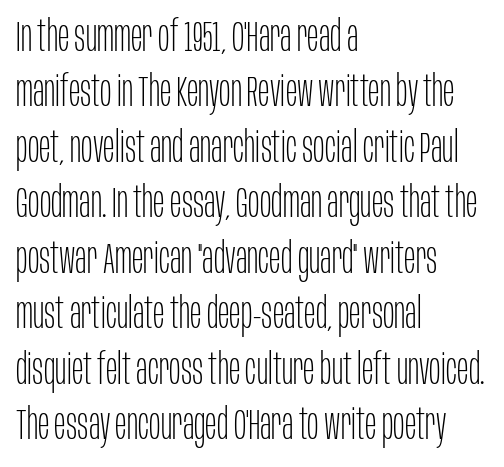
The face looks like a standard text weight, possibly lighter. Letterform terminals end flat and unadorned throughout the passage. Nobody touched the tracking dial on this one. Designer's note — italics off, roman on.
